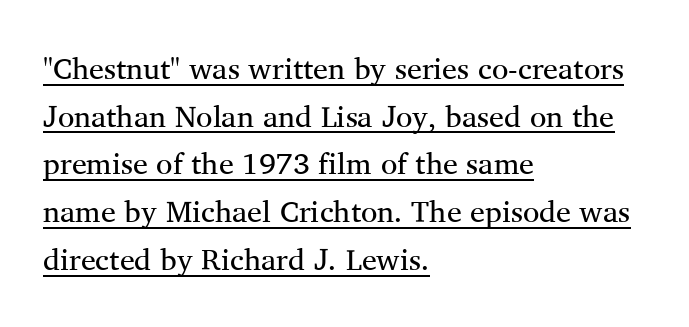
The designer left line spacing at the default. Layout note: lines flush left. A continuous stroke trails under the words, as in a hyperlink. Note: serifs present on the glyphs. Unbolded letterforms with no extra heft.
